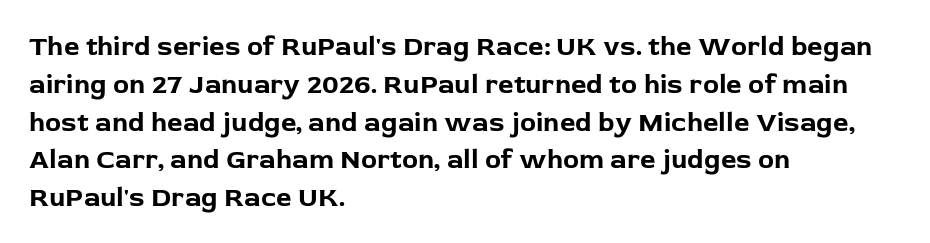
The image shows 27 px bold type, upright; set left-aligned, normal line spacing (1.4x), normal letter spacing, not underlined.
